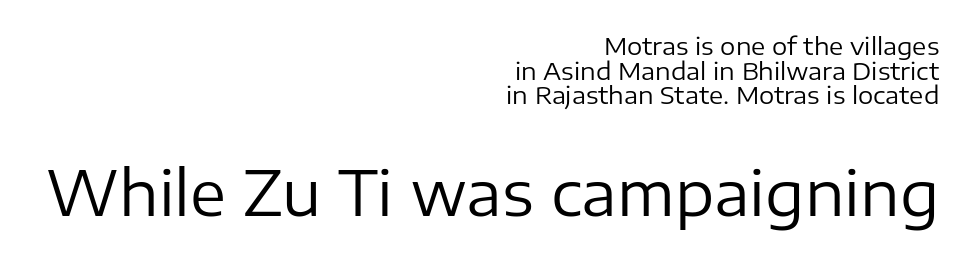
{"serif": "no", "italic": "no", "bold": "no", "weight": "regular", "width": "normal", "stroke_contrast": "low", "x_height": "medium", "monospaced": "no", "underline": "no", "align": "right", "line_spacing": "tight", "line_spacing_ratio": 1.03, "letter_spacing": "normal", "letter_spacing_em": 0.0, "larger_block": "second", "size_ratio": 2.54, "glyph_px": 61}
